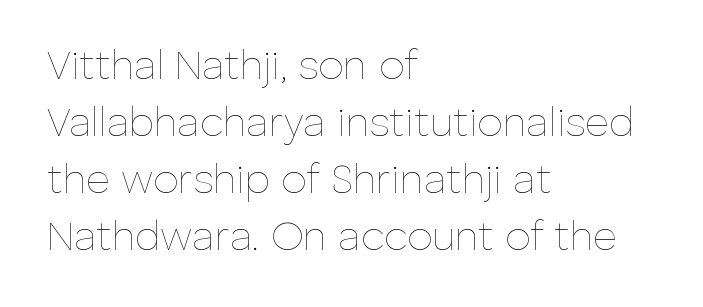
Q: Is the text bold? A: No.
Q: Is the text italic (slanted)? A: No, it is upright.
Q: Is the text underlined? A: No.
Q: How is the paragraph aligned? A: Left-aligned.
Q: Is the spacing between letters normal or unusually wide? A: Normal.
Q: Is the spacing between lines tight, normal or loose? A: Normal.
Q: Width (condensed, normal, or wide)? A: Normal.
Q: Stroke contrast? A: Low.
Q: x-height? A: Medium.
Q: Monospaced? A: No.
